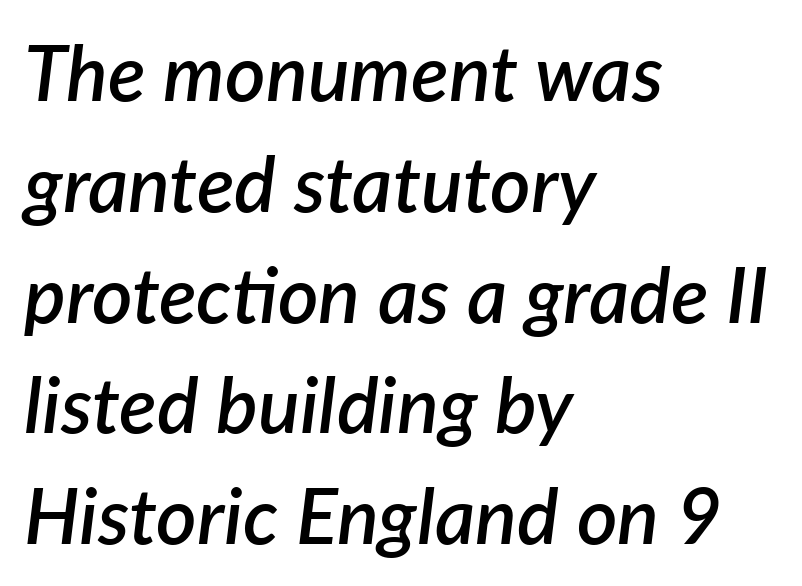
Q: Is the text bold? A: Semi-bold.
Q: Is the text italic (slanted)? A: Yes, it leans right by about 7 degrees.
Q: Is the text underlined? A: No.
Q: How is the paragraph aligned? A: Left-aligned.
Q: Is the spacing between letters normal or unusually wide? A: Normal.
Q: Is the spacing between lines tight, normal or loose? A: Normal.
Q: Width (condensed, normal, or wide)? A: Normal.
Q: Stroke contrast? A: Low.
Q: x-height? A: Medium.
Q: Monospaced? A: No.
